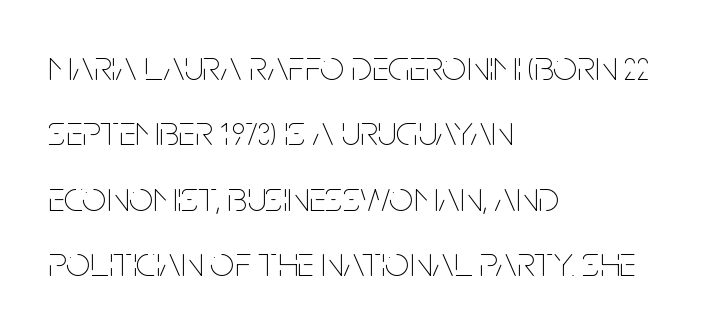
The image shows 43 px thin, condensed type, upright; set left-aligned, normal line spacing (1.52x), normal letter spacing, not underlined; low stroke contrast and a large x-height.
